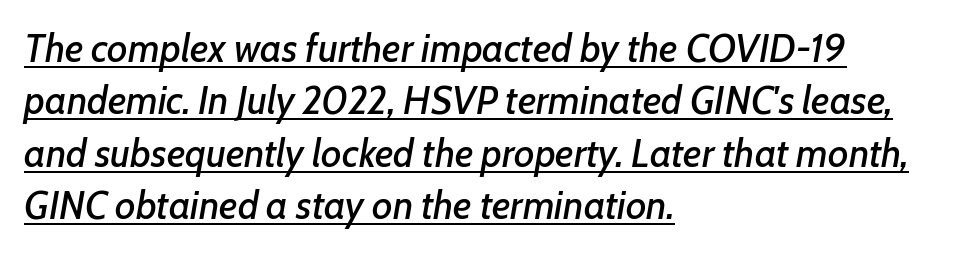
{"italic": "yes", "lean": "right", "slant_degrees": 7, "width": "normal", "stroke_contrast": "low", "x_height": "medium", "monospaced": "no", "underline": "yes", "align": "left", "line_spacing": "normal", "line_spacing_ratio": 1.34, "letter_spacing": "normal", "letter_spacing_em": 0.0, "glyph_px": 39}
